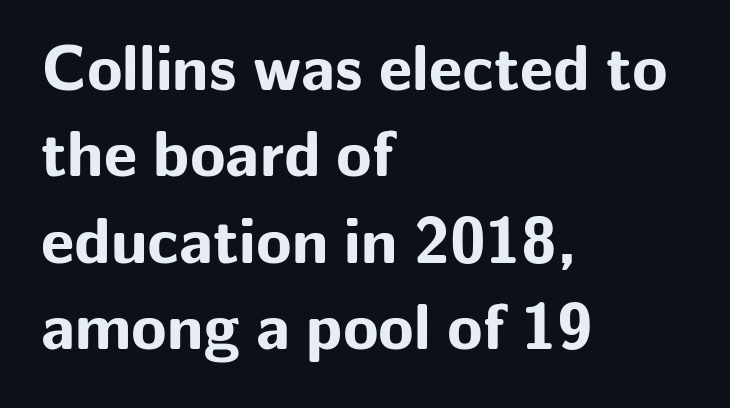
{"serif": "no", "italic": "no", "bold": "yes", "weight": "bold", "width": "normal", "stroke_contrast": "low", "x_height": "medium", "monospaced": "no", "underline": "no", "align": "left", "line_spacing": "normal", "line_spacing_ratio": 1.33, "letter_spacing": "normal", "letter_spacing_em": 0.0, "glyph_px": 65}
